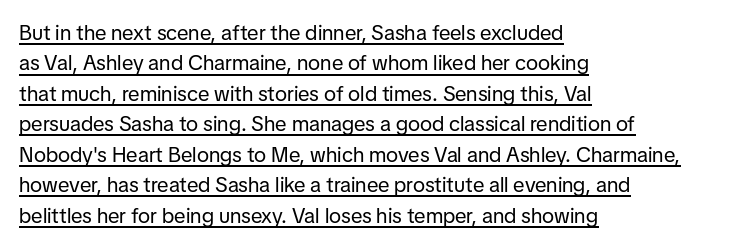
The face looks like a standard text weight, possibly lighter. Layout note: lines flush left. Short note: letters normally spaced. This block has exactly the height ordinary leading produces.
